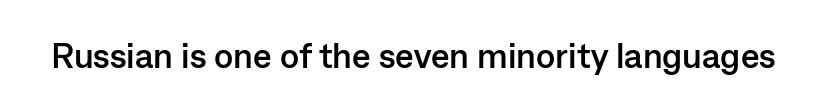
A typesetter would call this zero additional tracking. Proportional: the letters do not fall into vertical columns. Any mark beneath the type? The region is blank. Stroke thickness is high; the sample reads as a true bold. The passage shown is typeset with a sans-serif family.
